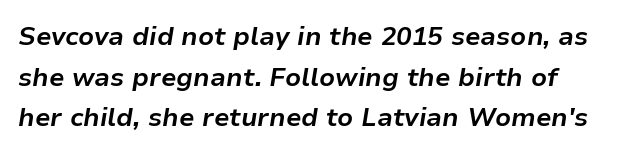
The image shows 26 px bold type, italic (leaning right); set normal line spacing (1.56x), normal letter spacing, not underlined.
